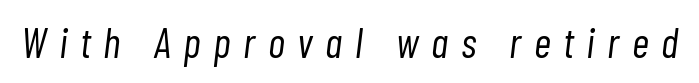
{"italic": "yes", "lean": "right", "slant_degrees": 7, "bold": "no", "weight": "light", "width": "condensed", "stroke_contrast": "low", "x_height": "medium", "monospaced": "no", "underline": "no", "letter_spacing": "wide", "letter_spacing_em": 0.3, "glyph_px": 42}
